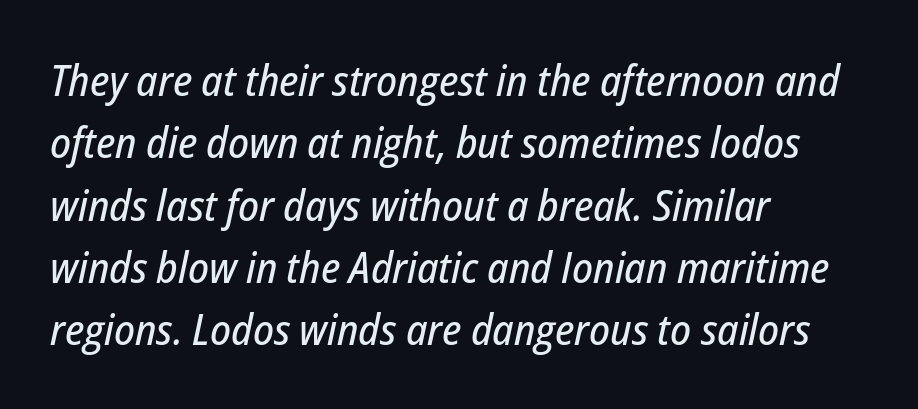
A typesetter would call this leading conventional body-copy spacing. This is oblique type, the kind used for emphasis or titles. The letters advance in unequal steps, a hallmark of proportional type. The strip under each line holds only bare page. Here the glyphs are tracked normally, forming tight word shapes. In CSS terms this would be text-align: left.
